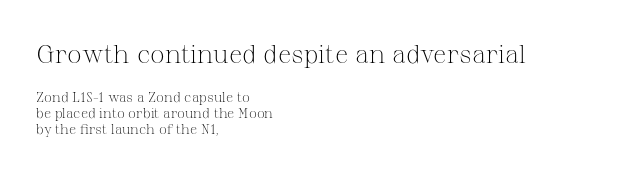
The image shows 26 px text type, upright; set left-aligned, tight line spacing (1.15x), normal letter spacing, not underlined; the first (top) block is 1.86x larger.
